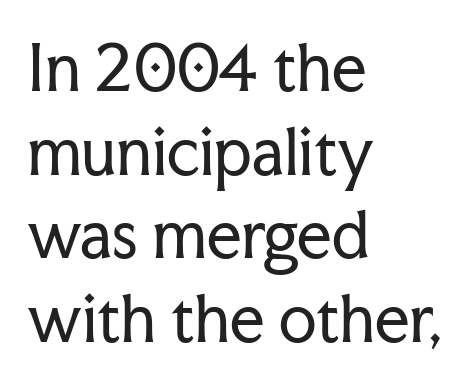
Q: Is the text bold? A: No.
Q: Is the text italic (slanted)? A: No, it is upright.
Q: Is the typeface a serif or a sans-serif typeface? A: Serif.
Q: Is the text underlined? A: No.
Q: How is the paragraph aligned? A: Left-aligned.
Q: Is the spacing between letters normal or unusually wide? A: Normal.
Q: Is the spacing between lines tight, normal or loose? A: Normal.
Q: Width (condensed, normal, or wide)? A: Normal.
Q: Stroke contrast? A: Low.
Q: x-height? A: Medium.
Q: Monospaced? A: No.
